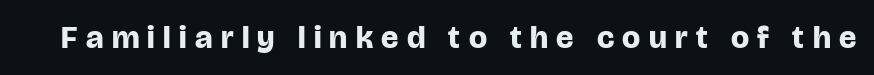
Q: Is the text bold? A: Yes.
Q: Is the text italic (slanted)? A: No, it is upright.
Q: Is the typeface a serif or a sans-serif typeface? A: Sans-serif.
Q: Is the text underlined? A: No.
Q: Is the spacing between letters normal or unusually wide? A: Unusually wide.
Q: Width (condensed, normal, or wide)? A: Normal.
Q: Stroke contrast? A: Low.
Q: x-height? A: Large.
Q: Monospaced? A: No.
